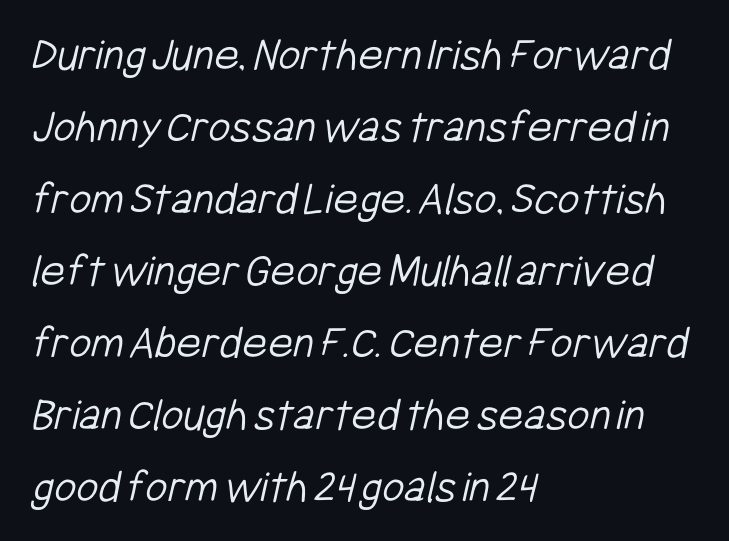
Reading down the block, your eye returns to a fixed left position each line. You could not count columns in this text — the font is proportionally spaced. The block of text has a typical density, with ordinary space between rows. A light-to-regular cut is what we see here. Serif or sans? Sans — the stroke terminals are bare. The words here are not underlined.
